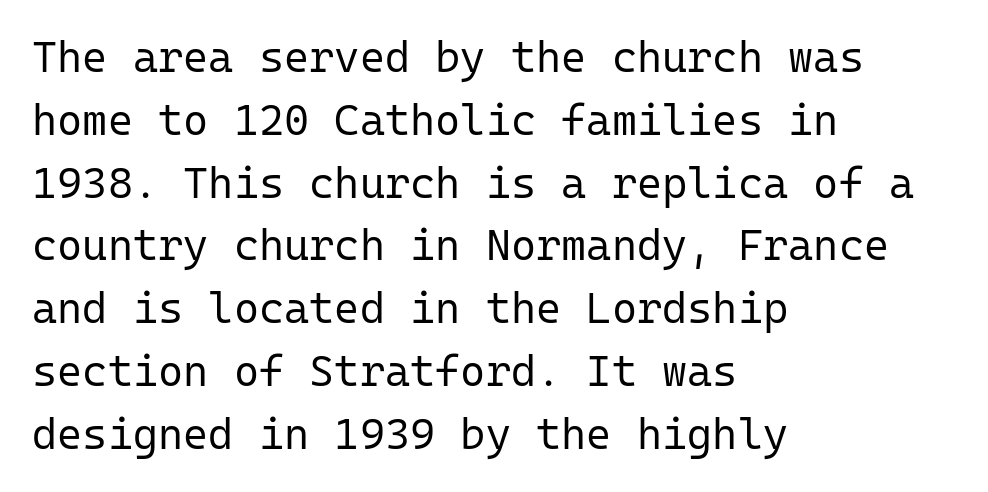
The image shows 43 px regular-weight sans-serif type, upright, monospaced; set left-aligned, normal line spacing (1.46x), normal letter spacing, not underlined; low stroke contrast and a medium x-height.
